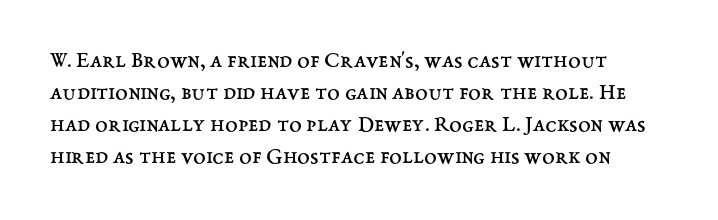
Counters stay open thanks to moderate or lighter strokes. Observe the ordinary spacing: letters are neighbours, not strangers. Interline gaps are of average width in this sample. Each row of text sits above clean, open space.
